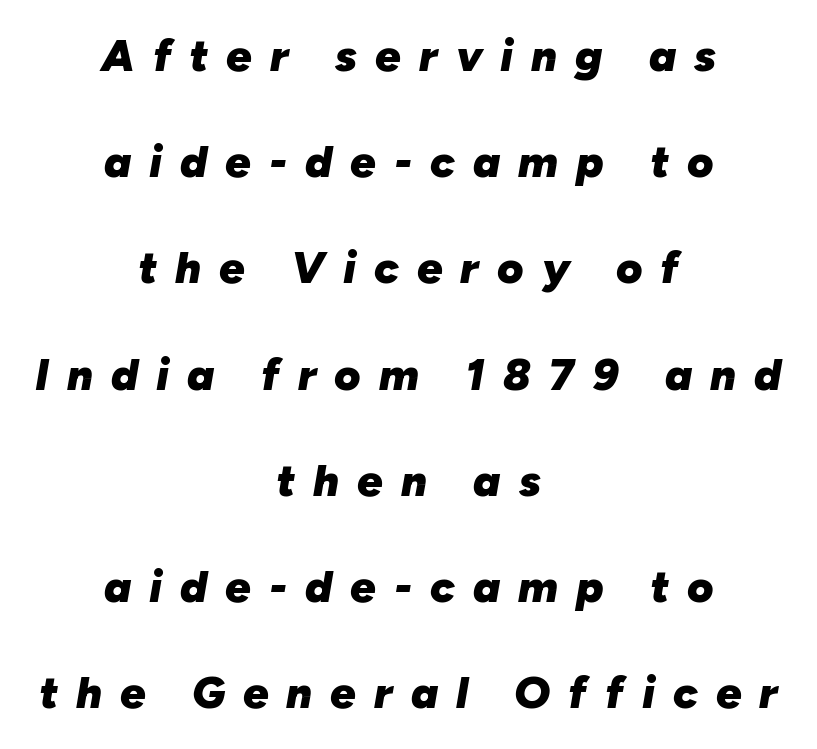
The image shows 45 px heavy type, italic (leaning right); set centered, loose line spacing (2.36x), unusually wide letter spacing (+0.4 em), not underlined; low stroke contrast and a medium x-height.
